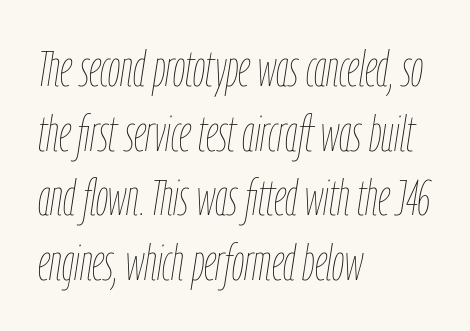
The space between consecutive lines is moderate. The passage shown is not underscored anywhere. The rendering applies a slant to the glyphs. The face used here is proportionally spaced, like ordinary book or web type. A classic flush-left, rag-right setting is used for this passage. The strokes are not fattened; the text isn't bold.
